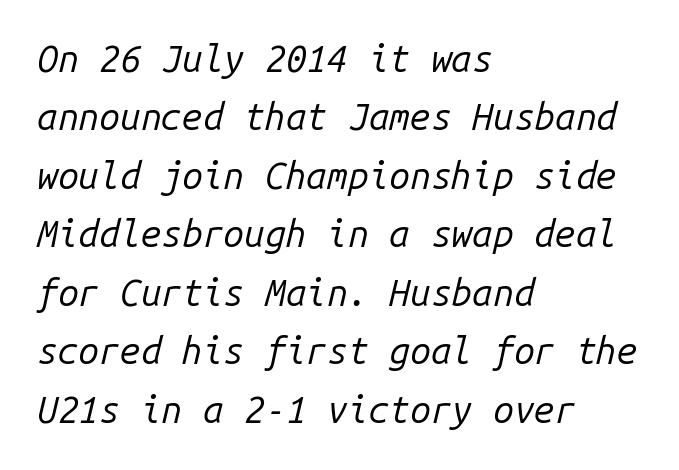
Q: Is the text bold? A: No.
Q: Is the text italic (slanted)? A: Yes, it leans right by about 14 degrees.
Q: Is the text underlined? A: No.
Q: How is the paragraph aligned? A: Left-aligned.
Q: Is the spacing between letters normal or unusually wide? A: Normal.
Q: Is the spacing between lines tight, normal or loose? A: Normal.
Q: Width (condensed, normal, or wide)? A: Normal.
Q: Stroke contrast? A: Low.
Q: x-height? A: Medium.
Q: Monospaced? A: Yes.
